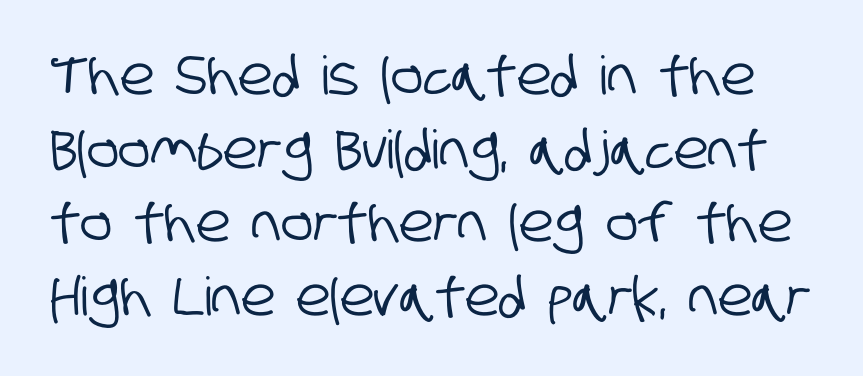
The area under the type is left untouched. The block of text has a typical density, with ordinary space between rows. The rendering uses natural spacing where letterforms have individual widths. There is no visible air inserted between adjacent glyphs. A sans-serif font was chosen for this passage.
